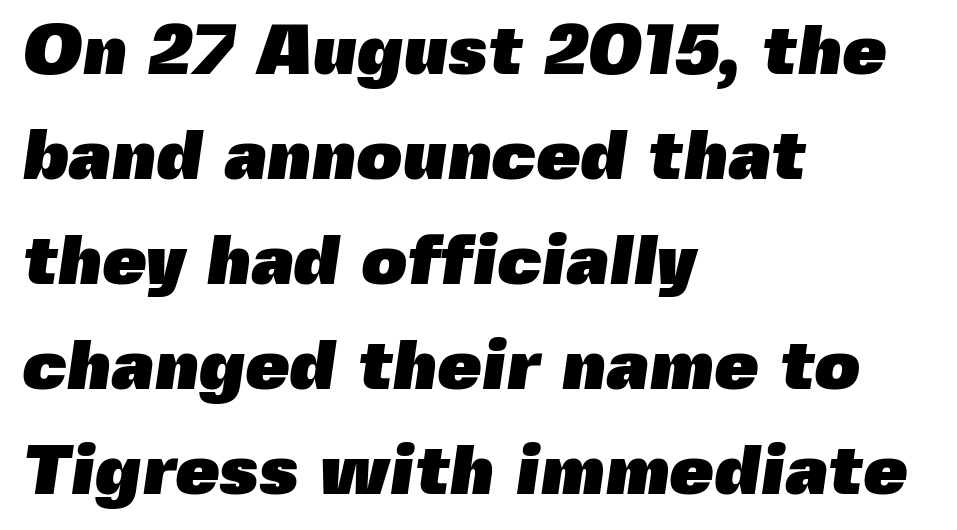
The area under the type is left untouched. If you drew a ruler down the left edge, every line would touch it. Look at the bottom of the vertical strokes: they stop flat, with no serifs. Emphasis by weight is at full strength: bold.
